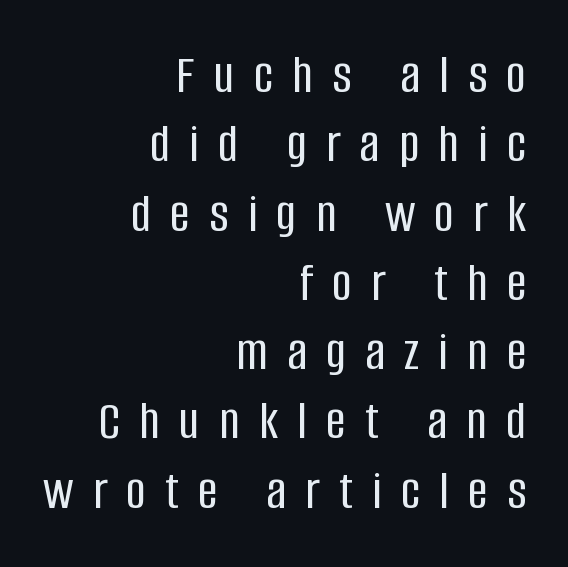
{"serif": "no", "italic": "no", "width": "condensed", "stroke_contrast": "low", "x_height": "large", "monospaced": "no", "underline": "no", "align": "right", "line_spacing": "normal", "line_spacing_ratio": 1.26, "letter_spacing": "wide", "letter_spacing_em": 0.35, "glyph_px": 55}
